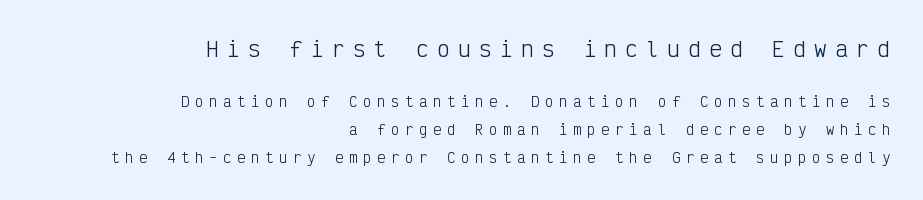
Q: Is the text bold? A: No.
Q: Is the text italic (slanted)? A: No, it is upright.
Q: Is the text underlined? A: No.
Q: How is the paragraph aligned? A: Right-aligned.
Q: Is the spacing between letters normal or unusually wide? A: Unusually wide.
Q: Is the spacing between lines tight, normal or loose? A: Loose.
Q: Which block of text is set in a larger size, the first (top) or the second (bottom)? A: The first (top) one.
